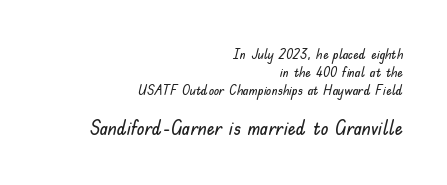
Q: Is the text italic (slanted)? A: Yes.
Q: Is the text underlined? A: No.
Q: How is the paragraph aligned? A: Right-aligned.
Q: Is the spacing between letters normal or unusually wide? A: Normal.
Q: Is the spacing between lines tight, normal or loose? A: Normal.
Q: Which block of text is set in a larger size, the first (top) or the second (bottom)? A: The second (bottom) one.
